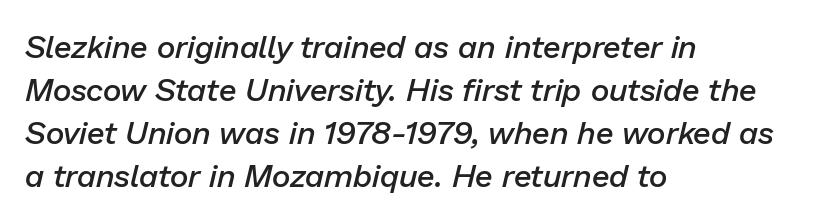
Line spacing here is normal. The axis of the letterforms is tilted away from vertical. The face used here is rendered with its standard letterfit. Looks like regular typesetting: each glyph gets only the width it needs. Teacher's note: observe the even left margin — that is flush-left alignment. The specimen omits any rule beneath the text block's lines.
